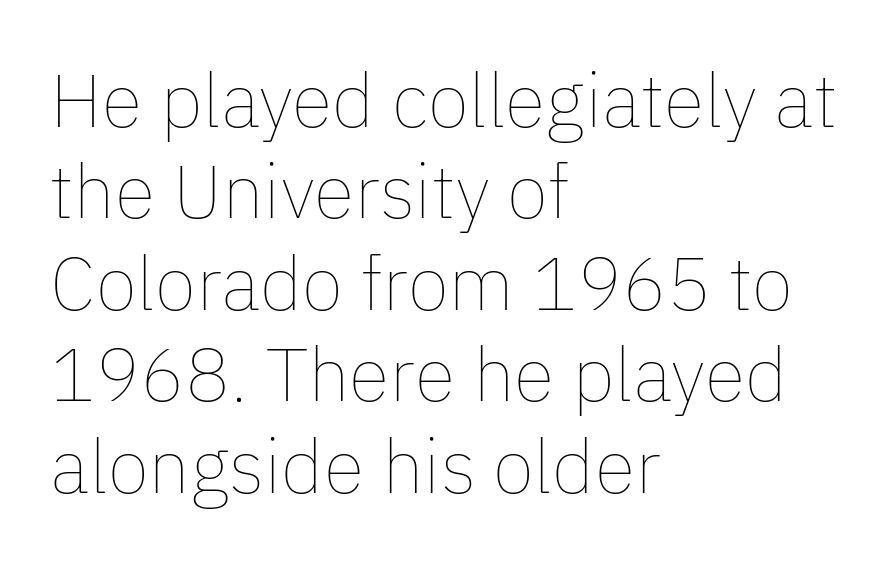
{"italic": "no", "bold": "no", "weight": "thin", "width": "normal", "stroke_contrast": "low", "x_height": "medium", "monospaced": "no", "underline": "no", "align": "left", "line_spacing_ratio": 1.22, "letter_spacing": "normal", "letter_spacing_em": 0.0, "glyph_px": 75}
